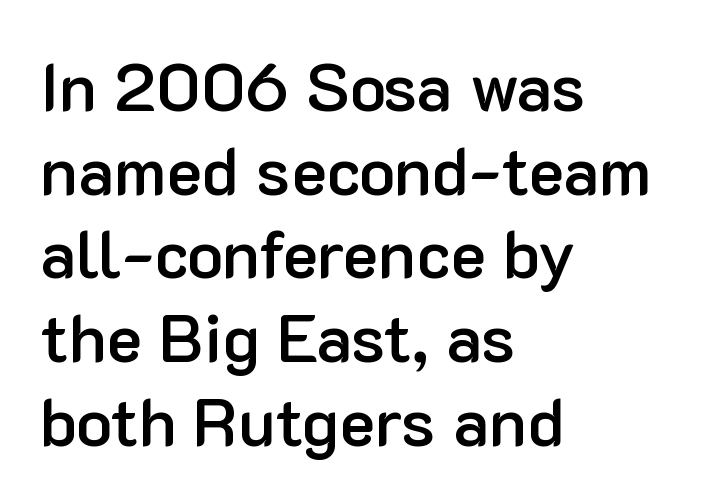
Underline: absent. The compositor pushed each line to the left boundary. Emphasis by weight is partial: semibold. Proportional: the letters do not fall into vertical columns.
